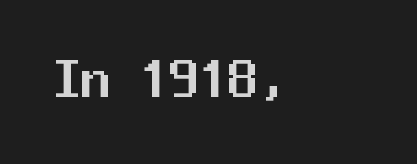
Descenders are the only things crossing below the line. If you drew a line through each stem, it would be perfectly vertical. Nope, no serifs anywhere on these letters. Every character here occupies the same horizontal width, giving the sample a typewriter-like rhythm. A typesetter would call this zero additional tracking.
